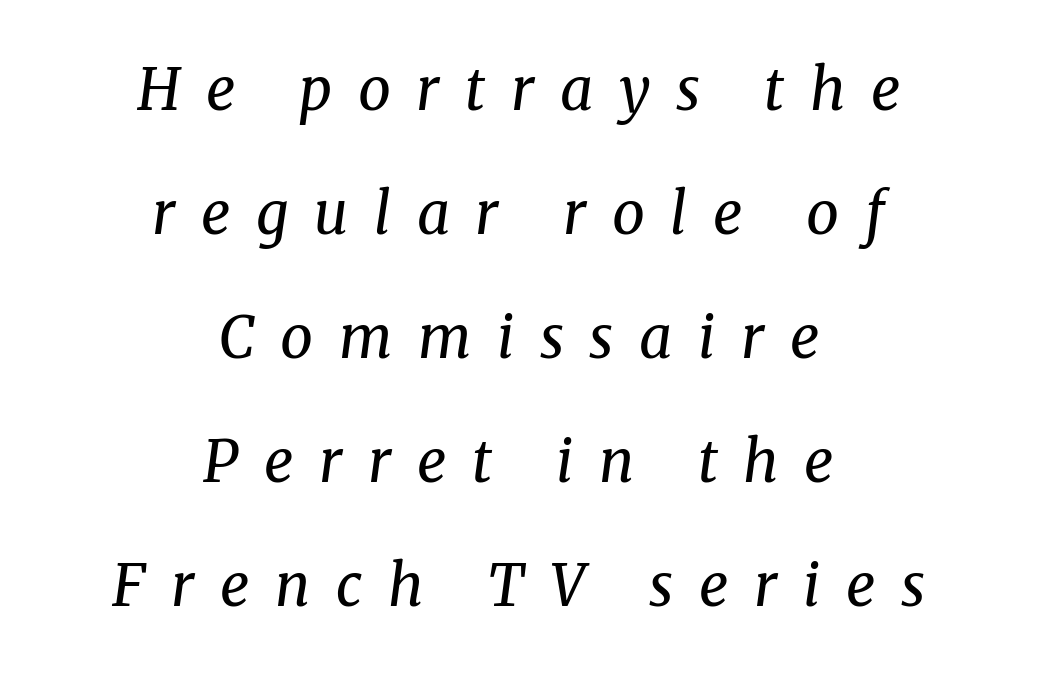
{"serif": "yes", "italic": "yes", "lean": "right", "slant_degrees": 8, "bold": "no", "weight": "regular", "width": "normal", "stroke_contrast": "medium", "x_height": "medium", "monospaced": "no", "underline": "no", "align": "center", "line_spacing": "loose", "line_spacing_ratio": 2.14, "letter_spacing": "wide", "letter_spacing_em": 0.44, "glyph_px": 58}
